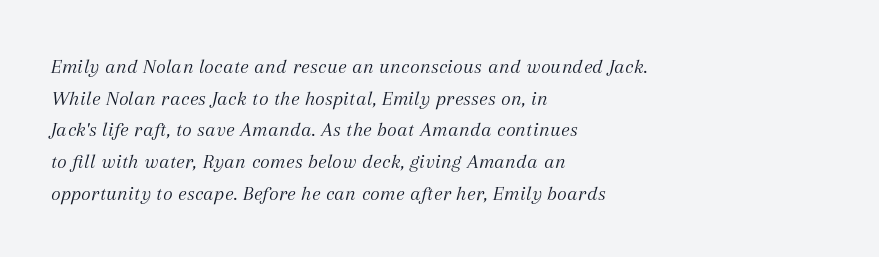
The image shows 21 px text type, italic (leaning right); set left-aligned, normal line spacing (1.51x), normal letter spacing, not underlined.
